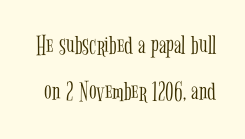
{"serif": "yes", "italic": "no", "bold": "no", "weight": "light", "width": "condensed", "stroke_contrast": "low", "x_height": "medium", "monospaced": "no", "underline": "no", "line_spacing": "normal", "line_spacing_ratio": 1.66, "letter_spacing": "normal", "letter_spacing_em": 0.0, "glyph_px": 28}
